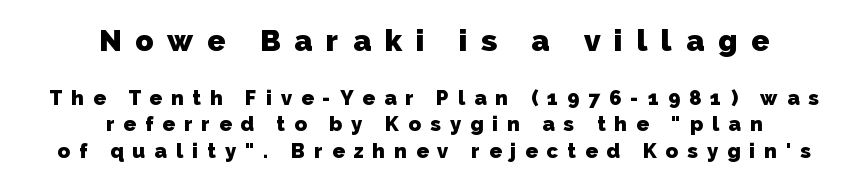
{"serif": "no", "bold": "yes", "weight": "heavy", "width": "normal", "stroke_contrast": "low", "x_height": "medium", "monospaced": "no", "underline": "no", "align": "center", "line_spacing": "normal", "line_spacing_ratio": 1.33, "letter_spacing": "wide", "letter_spacing_em": 0.46, "larger_block": "first", "size_ratio": 1.5, "glyph_px": 30}
